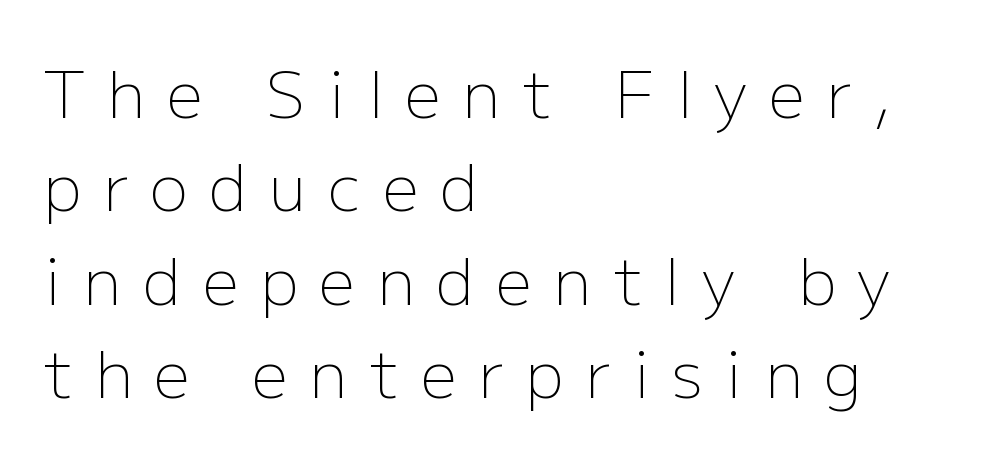
{"serif": "no", "italic": "no", "bold": "no", "weight": "light", "width": "normal", "stroke_contrast": "low", "x_height": "medium", "monospaced": "no", "underline": "no", "align": "left", "line_spacing": "normal", "line_spacing_ratio": 1.46, "letter_spacing": "wide", "letter_spacing_em": 0.34, "glyph_px": 64}
